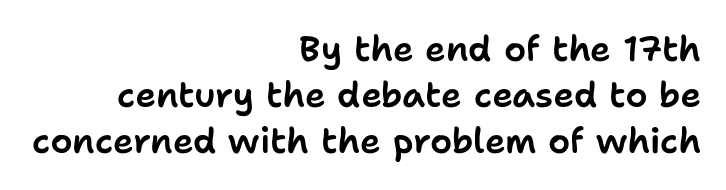
{"serif": "no", "italic": "no", "width": "normal", "stroke_contrast": "low", "x_height": "medium", "monospaced": "no", "underline": "no", "align": "right", "line_spacing": "normal", "line_spacing_ratio": 1.31, "letter_spacing": "normal", "letter_spacing_em": 0.0, "glyph_px": 35}
